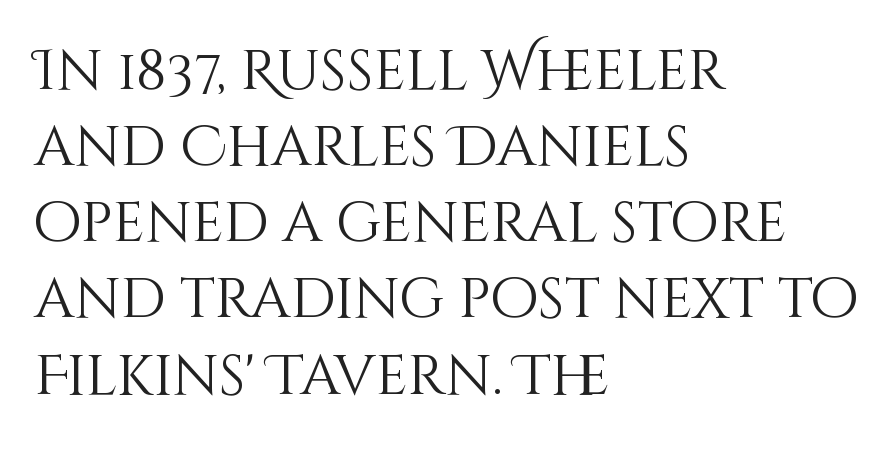
Q: Is the text bold? A: No.
Q: Is the text italic (slanted)? A: No, it is upright.
Q: Is the text underlined? A: No.
Q: How is the paragraph aligned? A: Left-aligned.
Q: Is the spacing between letters normal or unusually wide? A: Normal.
Q: Is the spacing between lines tight, normal or loose? A: Normal.
Q: Width (condensed, normal, or wide)? A: Normal.
Q: Stroke contrast? A: Medium.
Q: x-height? A: Large.
Q: Monospaced? A: No.
